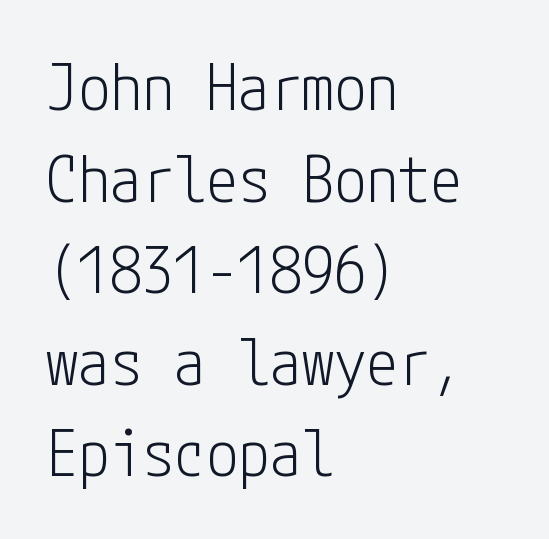
Upright lettering throughout. The rag falls on the right side of this text block. Regarding serifs, this sample does without them. If you measured baseline to baseline, you'd find a middling distance.
